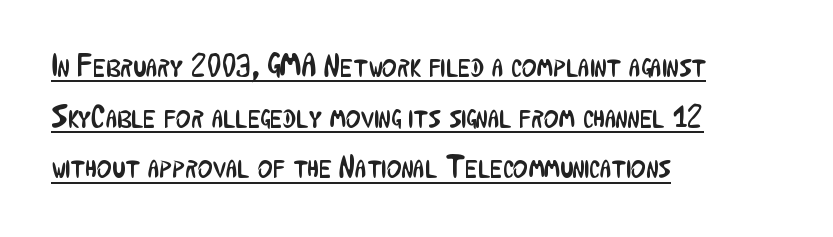
Q: Is the text bold? A: No.
Q: Is the text italic (slanted)? A: No, it is upright.
Q: Is the typeface a serif or a sans-serif typeface? A: Sans-serif.
Q: Is the text underlined? A: Yes.
Q: How is the paragraph aligned? A: Left-aligned.
Q: Is the spacing between letters normal or unusually wide? A: Normal.
Q: Is the spacing between lines tight, normal or loose? A: Normal.
Q: Width (condensed, normal, or wide)? A: Condensed.
Q: Stroke contrast? A: Low.
Q: x-height? A: Medium.
Q: Monospaced? A: No.
